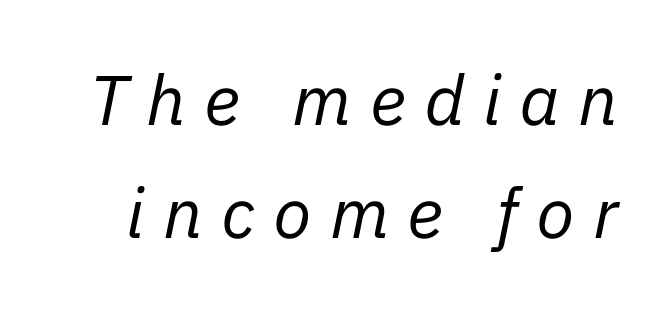
The image shows 70 px regular-weight type, italic (leaning right); set normal line spacing (1.62x), unusually wide letter spacing (+0.26 em), not underlined; low stroke contrast and a medium x-height.
